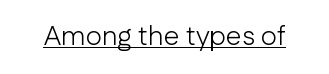
The image shows 28 px light sans-serif type, upright; set normal letter spacing, underlined; low stroke contrast and a medium x-height.
